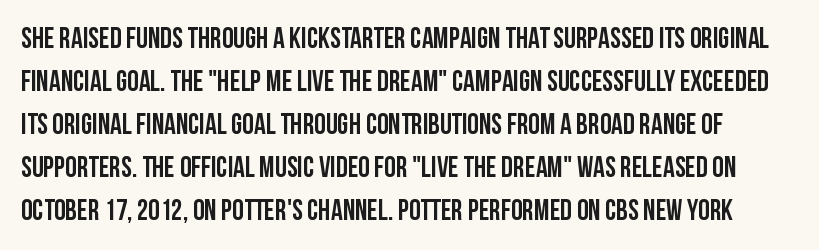
The horizontal fit of the characters is conventional and even. Each letter's strokes conclude bluntly, with no projecting serifs. A normal amount of white space separates one row of letters from the next. The passage shown is not underscored anywhere. This is the regular roman posture of the typeface.
